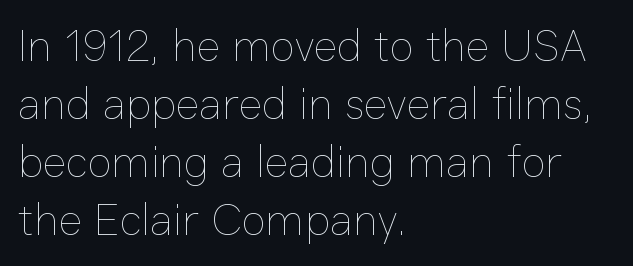
{"italic": "no", "bold": "no", "weight": "thin", "width": "normal", "stroke_contrast": "low", "x_height": "medium", "monospaced": "no", "underline": "no", "align": "left", "line_spacing": "normal", "line_spacing_ratio": 1.29, "letter_spacing": "normal", "letter_spacing_em": 0.0, "glyph_px": 45}
